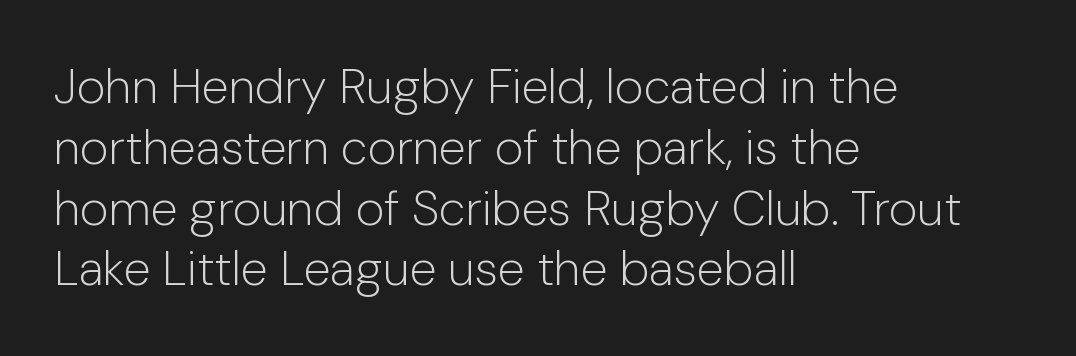
Compared with a typical body face, this is equally light or lighter still. Spacing verdict: proportional, widths tailored to each character. Classification — sans serif. The foot of each line stays bare and open. If you drew a ruler down the left edge, every line would touch it.
